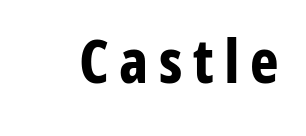
The image shows 61 px bold, condensed sans-serif type, upright; set not underlined; low stroke contrast and a medium x-height.
